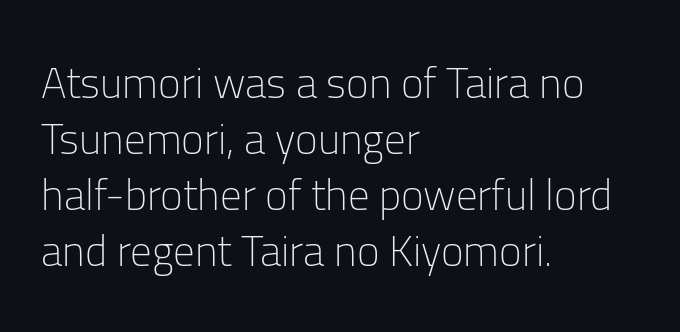
Typeset ragged right — the left edge is the straight one. Classification — sans serif. Weight: regular or lighter. No extra tracking has been applied to these lines.
